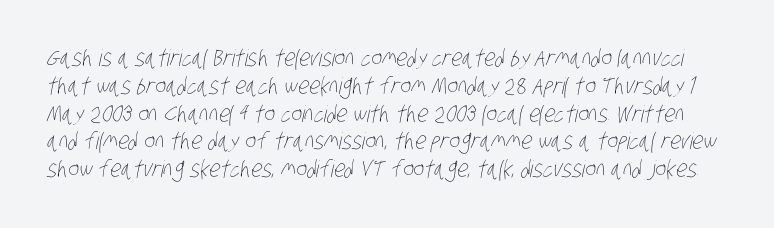
{"bold": "no", "underline": "no", "line_spacing_ratio": 1.21, "letter_spacing": "normal", "letter_spacing_em": 0.0, "glyph_px": 23}
